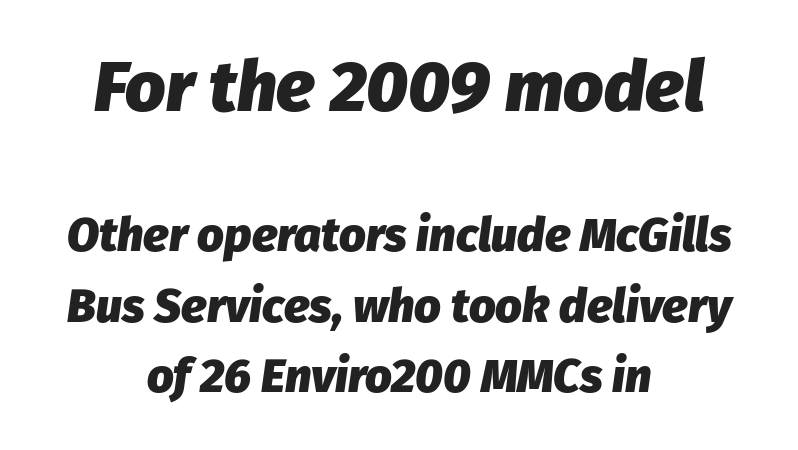
As a designer I'd log this as weight 700, bold. It's the slanting kind of type. Character widths vary here, with narrow letters taking less room than wide ones. The block of text has a typical density, with ordinary space between rows.
